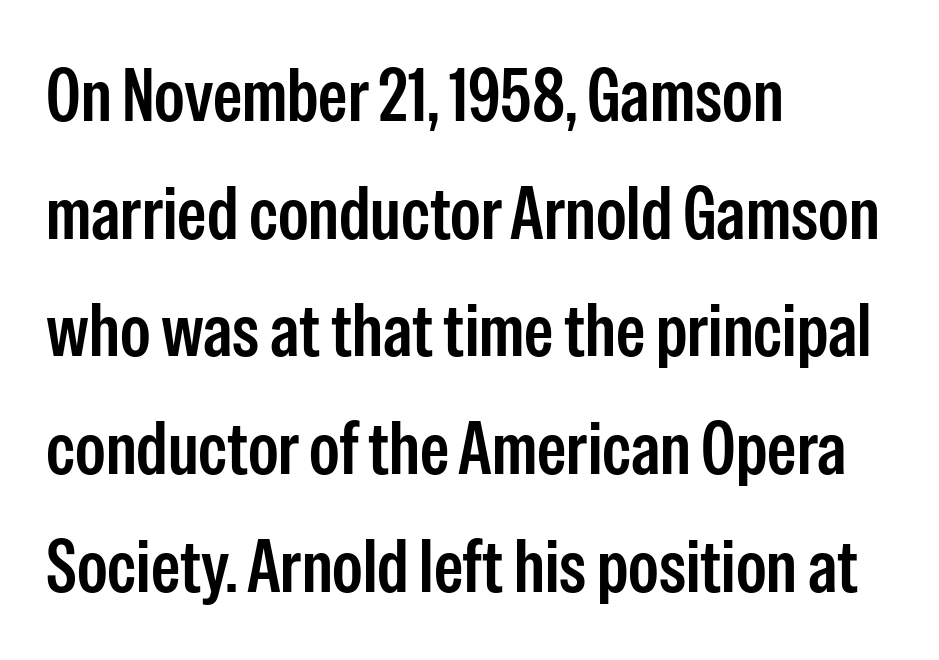
The image shows 74 px condensed sans-serif type, upright; set left-aligned, normal line spacing (1.59x), normal letter spacing, not underlined; low stroke contrast and a medium x-height.
